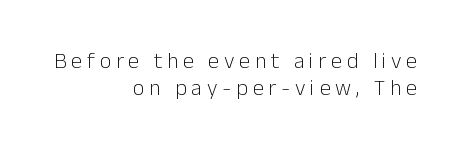
Typeset ragged left — the right edge is the straight one. Descenders are the only things crossing below the line. The font sits on the lighter half of the weight spectrum, regular included. The horizontal fit of the characters is loose and conspicuously gappy.
